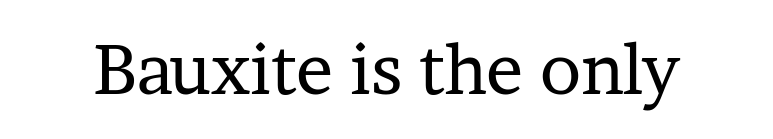
{"serif": "yes", "italic": "no", "bold": "no", "weight": "regular", "width": "normal", "stroke_contrast": "low", "x_height": "medium", "monospaced": "no", "underline": "no", "letter_spacing": "normal", "letter_spacing_em": 0.0, "glyph_px": 69}
